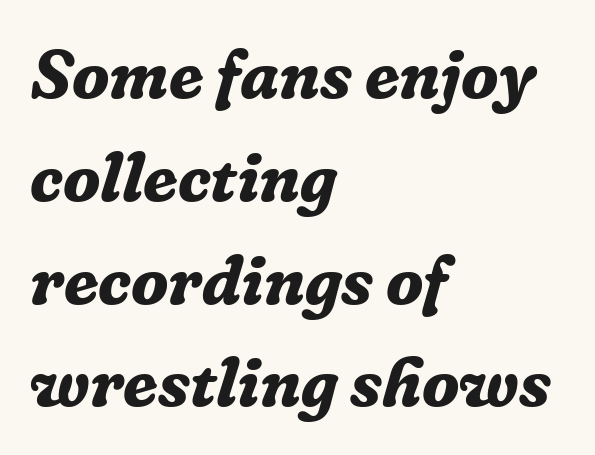
Q: Is the text bold? A: Yes.
Q: Is the text italic (slanted)? A: Yes, it leans right by about 16 degrees.
Q: Is the typeface a serif or a sans-serif typeface? A: Serif.
Q: Is the text underlined? A: No.
Q: How is the paragraph aligned? A: Left-aligned.
Q: Is the spacing between letters normal or unusually wide? A: Normal.
Q: Is the spacing between lines tight, normal or loose? A: Normal.
Q: Width (condensed, normal, or wide)? A: Normal.
Q: Stroke contrast? A: Low.
Q: x-height? A: Medium.
Q: Monospaced? A: No.
